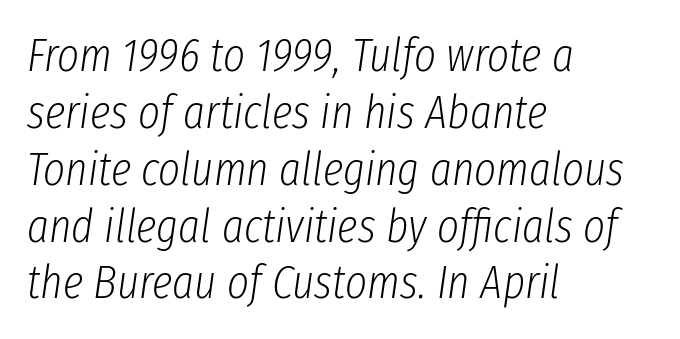
{"italic": "yes", "lean": "right", "slant_degrees": 8, "bold": "no", "weight": "light", "width": "condensed", "stroke_contrast": "low", "x_height": "medium", "monospaced": "no", "underline": "no", "align": "left", "line_spacing_ratio": 1.21, "letter_spacing": "normal", "letter_spacing_em": 0.0, "glyph_px": 47}
